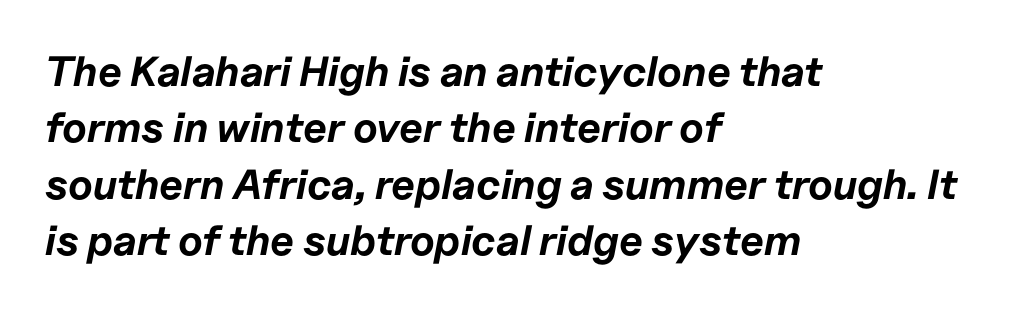
The image shows 42 px bold type, italic (leaning right); set left-aligned, normal line spacing (1.34x), normal letter spacing, not underlined; low stroke contrast and a medium x-height.
